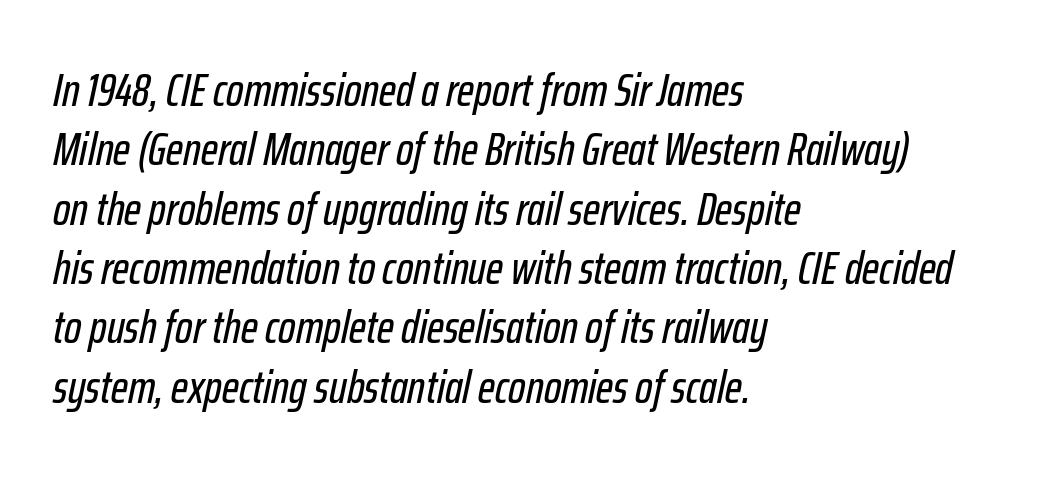
The image shows 46 px condensed type, italic (leaning right); set left-aligned, normal line spacing (1.29x), normal letter spacing, not underlined; low stroke contrast and a medium x-height.
